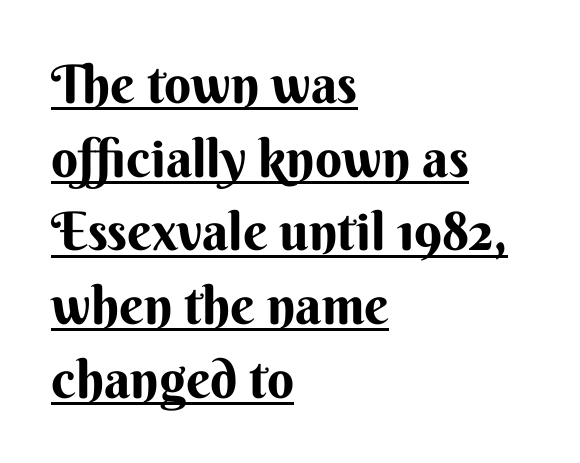
Q: Is the text bold? A: Yes.
Q: Is the text italic (slanted)? A: No, it is upright.
Q: Is the typeface a serif or a sans-serif typeface? A: Sans-serif.
Q: Is the text underlined? A: Yes.
Q: How is the paragraph aligned? A: Left-aligned.
Q: Is the spacing between letters normal or unusually wide? A: Normal.
Q: Is the spacing between lines tight, normal or loose? A: Normal.
Q: Width (condensed, normal, or wide)? A: Normal.
Q: Stroke contrast? A: Medium.
Q: x-height? A: Small.
Q: Monospaced? A: No.
